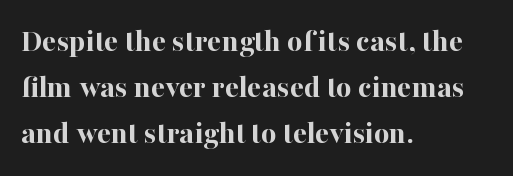
Q: Is the text bold? A: Yes.
Q: Is the text italic (slanted)? A: No, it is upright.
Q: Is the typeface a serif or a sans-serif typeface? A: Serif.
Q: Is the text underlined? A: No.
Q: How is the paragraph aligned? A: Left-aligned.
Q: Is the spacing between letters normal or unusually wide? A: Normal.
Q: Is the spacing between lines tight, normal or loose? A: Normal.
Q: Width (condensed, normal, or wide)? A: Normal.
Q: Stroke contrast? A: High.
Q: x-height? A: Medium.
Q: Monospaced? A: No.
